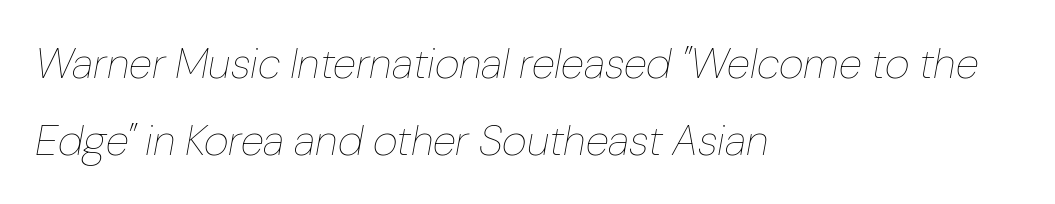
{"italic": "yes", "lean": "right", "slant_degrees": 10, "bold": "no", "weight": "thin", "width": "normal", "stroke_contrast": "low", "x_height": "medium", "monospaced": "no", "underline": "no", "align": "left", "line_spacing_ratio": 1.79, "letter_spacing": "normal", "letter_spacing_em": 0.0, "glyph_px": 43}
